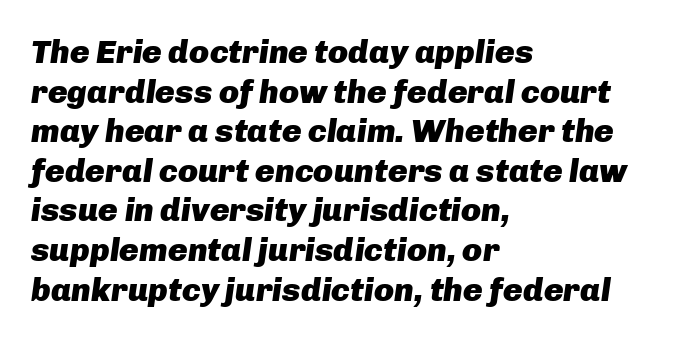
The image shows 33 px heavy type, italic (leaning right); set left-aligned, line spacing 1.2x, normal letter spacing, not underlined; low stroke contrast and a medium x-height.
